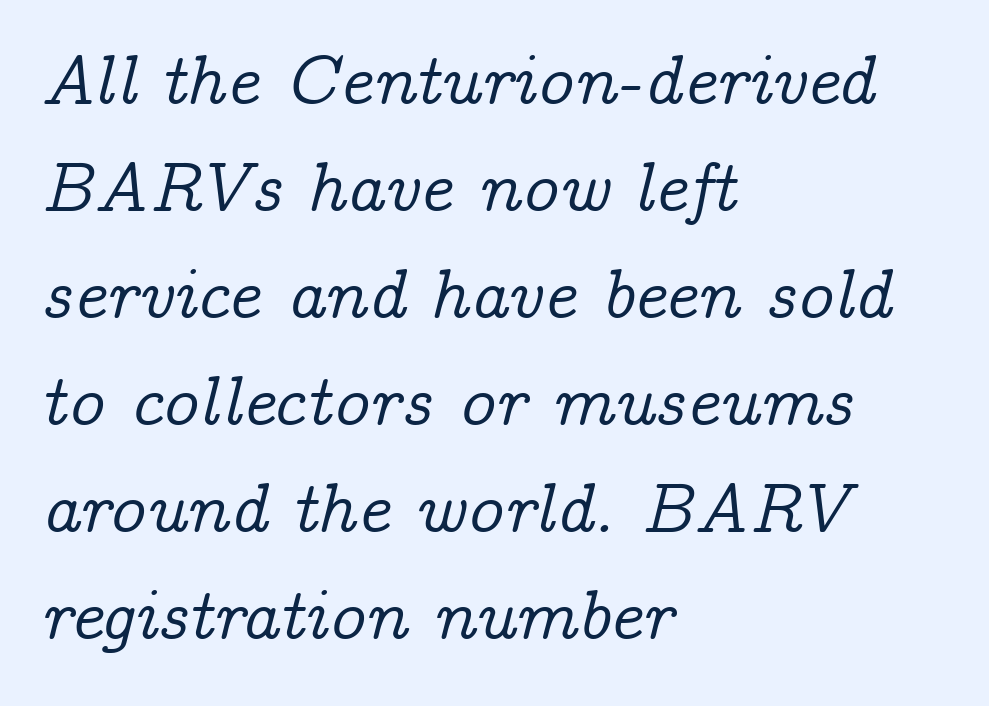
The image shows 70 px serif type, italic (leaning right); set left-aligned, normal line spacing (1.53x), normal letter spacing, not underlined; low stroke contrast and a medium x-height.
